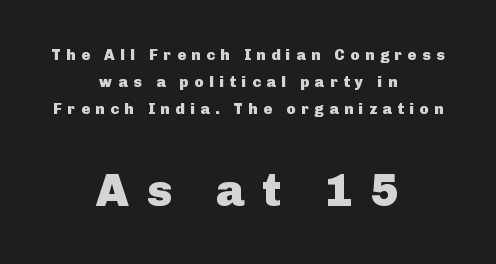
Q: Is the text bold? A: Yes.
Q: Is the text italic (slanted)? A: No, it is upright.
Q: Is the typeface a serif or a sans-serif typeface? A: Sans-serif.
Q: Is the text underlined? A: No.
Q: How is the paragraph aligned? A: Centered.
Q: Is the spacing between letters normal or unusually wide? A: Unusually wide.
Q: Which block of text is set in a larger size, the first (top) or the second (bottom)? A: The second (bottom) one.
Q: Width (condensed, normal, or wide)? A: Normal.
Q: Stroke contrast? A: Low.
Q: x-height? A: Medium.
Q: Monospaced? A: No.
